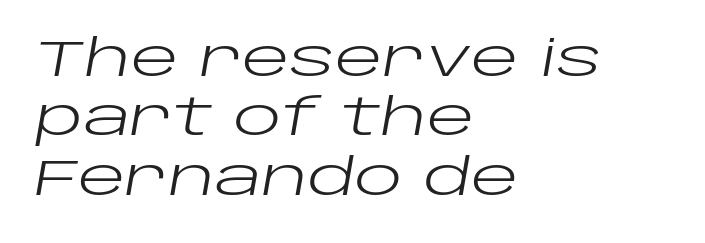
{"italic": "yes", "lean": "right", "slant_degrees": 10, "bold": "no", "weight": "regular", "width": "wide", "stroke_contrast": "low", "x_height": "large", "monospaced": "no", "underline": "no", "align": "left", "line_spacing_ratio": 1.19, "letter_spacing": "normal", "letter_spacing_em": 0.0, "glyph_px": 50}
